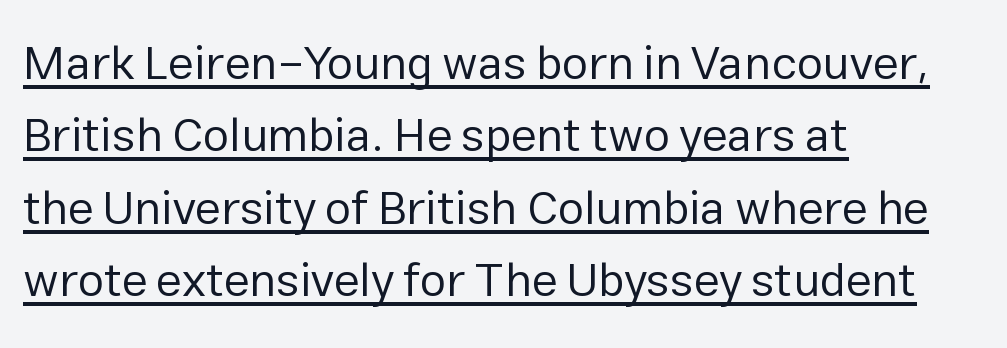
{"serif": "no", "italic": "no", "bold": "no", "weight": "regular", "width": "normal", "stroke_contrast": "low", "x_height": "medium", "monospaced": "no", "underline": "yes", "align": "left", "line_spacing": "normal", "line_spacing_ratio": 1.54, "letter_spacing": "normal", "letter_spacing_em": 0.0, "glyph_px": 47}
